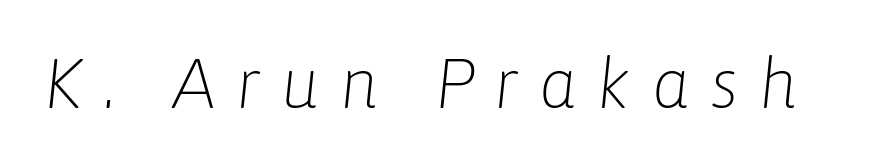
Unmarked baselines from the first word to the last. Nothing heavy about these letters — not bold at all. Is this a fixed-width face? No — the glyphs have proportional, varying widths. The letterforms stand isolated, each surrounded by extra space.
